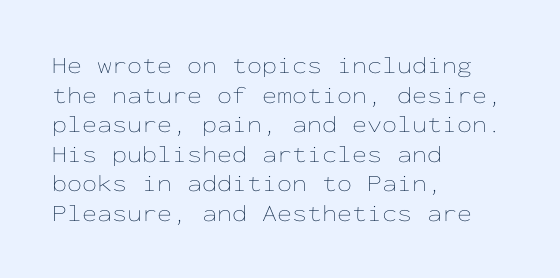
Words appear dense and cohesive because spacing is normal. Stem width sits at or under what a default text font uses. Honestly, there is no underline to notice here at all. The lettering stays uniformly vertical, giving the passage a roman look.
